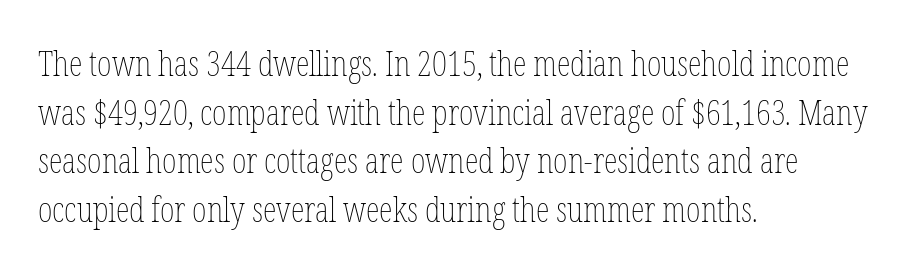
Q: Is the text bold? A: No.
Q: Is the text italic (slanted)? A: No, it is upright.
Q: Is the text underlined? A: No.
Q: How is the paragraph aligned? A: Left-aligned.
Q: Is the spacing between letters normal or unusually wide? A: Normal.
Q: Is the spacing between lines tight, normal or loose? A: Normal.
Q: Width (condensed, normal, or wide)? A: Condensed.
Q: Stroke contrast? A: Low.
Q: x-height? A: Medium.
Q: Monospaced? A: No.
